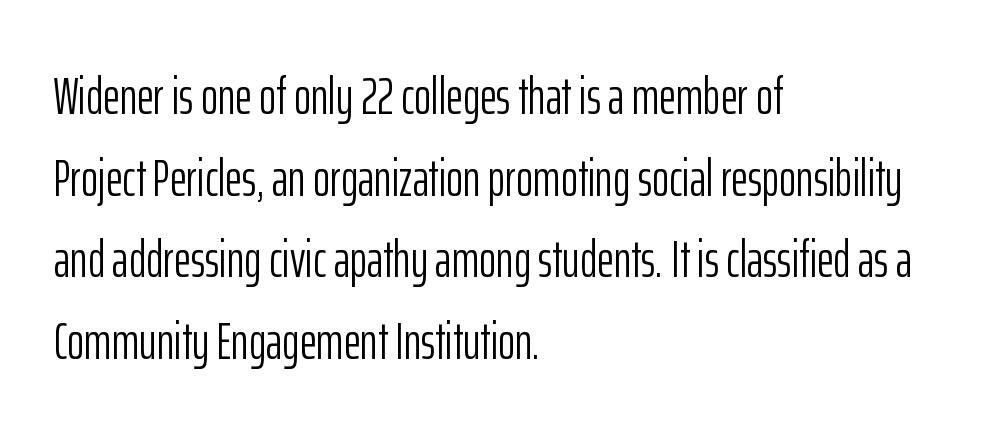
Q: Is the text bold? A: No.
Q: Is the text italic (slanted)? A: No, it is upright.
Q: Is the typeface a serif or a sans-serif typeface? A: Sans-serif.
Q: Is the text underlined? A: No.
Q: How is the paragraph aligned? A: Left-aligned.
Q: Is the spacing between letters normal or unusually wide? A: Normal.
Q: Is the spacing between lines tight, normal or loose? A: Normal.
Q: Width (condensed, normal, or wide)? A: Condensed.
Q: Stroke contrast? A: Low.
Q: x-height? A: Medium.
Q: Monospaced? A: No.
